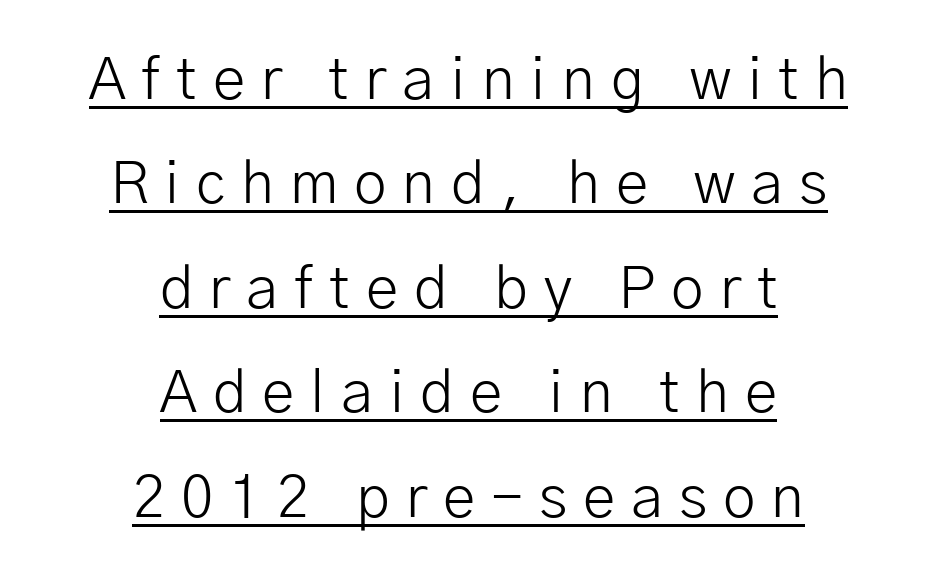
Q: Is the text bold? A: No.
Q: Is the text italic (slanted)? A: No, it is upright.
Q: Is the typeface a serif or a sans-serif typeface? A: Sans-serif.
Q: Is the text underlined? A: Yes.
Q: How is the paragraph aligned? A: Centered.
Q: Is the spacing between letters normal or unusually wide? A: Unusually wide.
Q: Width (condensed, normal, or wide)? A: Normal.
Q: Stroke contrast? A: Low.
Q: x-height? A: Medium.
Q: Monospaced? A: No.
